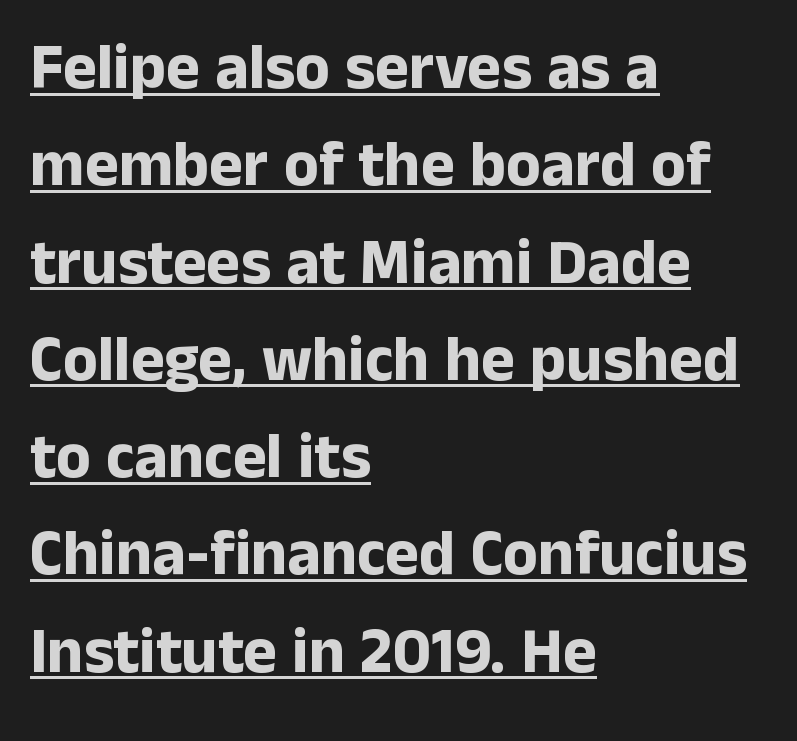
{"serif": "no", "italic": "no", "bold": "yes", "weight": "bold", "width": "normal", "stroke_contrast": "low", "x_height": "medium", "monospaced": "no", "underline": "yes", "align": "left", "line_spacing": "normal", "line_spacing_ratio": 1.52, "letter_spacing": "normal", "letter_spacing_em": 0.0, "glyph_px": 64}
